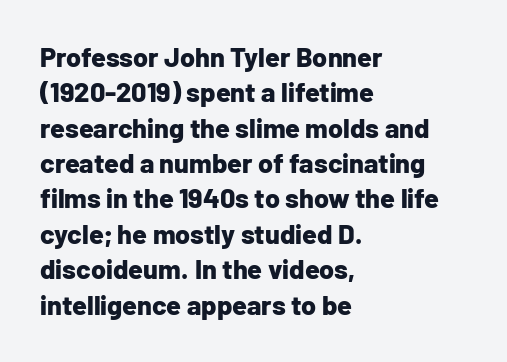
{"italic": "no", "bold": "yes", "underline": "no", "align": "left", "line_spacing": "normal", "line_spacing_ratio": 1.31, "letter_spacing": "normal", "letter_spacing_em": 0.0, "glyph_px": 27}
